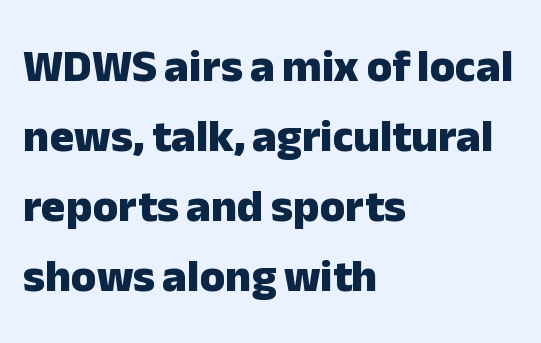
A bare baseline throughout the passage. This rendering employs a face without finishing strokes, i.e., a sans-serif. The line texture is even and compact thanks to regular tracking. You can tell it's not italic because the verticals are truly vertical. Is the block centered? No — it sits flush against the left margin.
